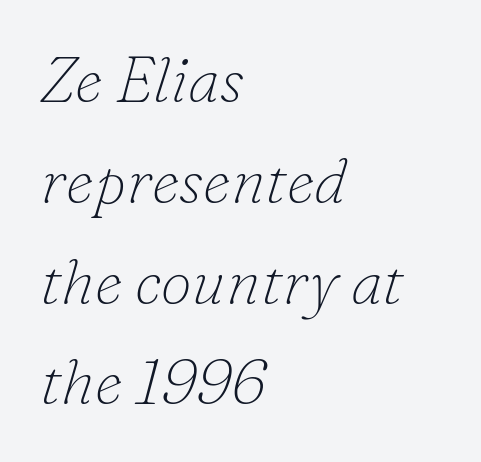
Q: Is the text bold? A: No.
Q: Is the text italic (slanted)? A: Yes, it leans right by about 16 degrees.
Q: Is the typeface a serif or a sans-serif typeface? A: Serif.
Q: Is the text underlined? A: No.
Q: How is the paragraph aligned? A: Left-aligned.
Q: Is the spacing between letters normal or unusually wide? A: Normal.
Q: Is the spacing between lines tight, normal or loose? A: Normal.
Q: Width (condensed, normal, or wide)? A: Normal.
Q: Stroke contrast? A: Low.
Q: x-height? A: Small.
Q: Monospaced? A: No.
